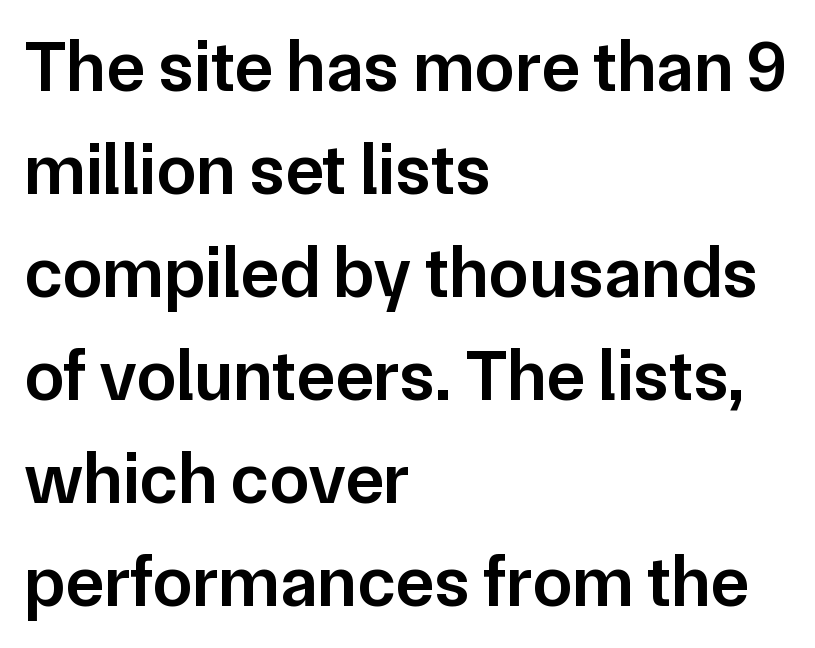
Q: Is the text bold? A: Semi-bold.
Q: Is the text italic (slanted)? A: No, it is upright.
Q: Is the typeface a serif or a sans-serif typeface? A: Sans-serif.
Q: Is the text underlined? A: No.
Q: How is the paragraph aligned? A: Left-aligned.
Q: Is the spacing between letters normal or unusually wide? A: Normal.
Q: Is the spacing between lines tight, normal or loose? A: Normal.
Q: Width (condensed, normal, or wide)? A: Normal.
Q: Stroke contrast? A: Low.
Q: x-height? A: Medium.
Q: Monospaced? A: No.
